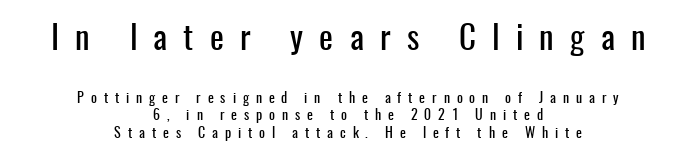
The image shows 33 px condensed sans-serif type, upright; set centered, normal line spacing (1.25x), unusually wide letter spacing (+0.49 em), not underlined; the first (top) block is 2.36x larger; low stroke contrast and a medium x-height.
